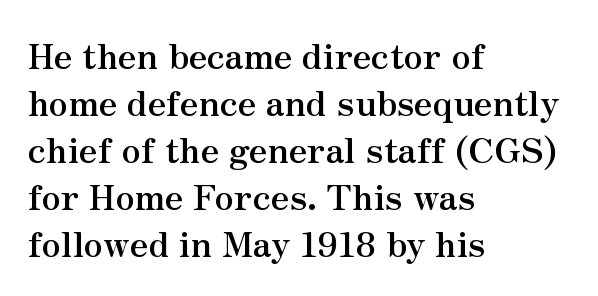
Q: Is the text bold? A: Yes.
Q: Is the text italic (slanted)? A: No, it is upright.
Q: Is the typeface a serif or a sans-serif typeface? A: Serif.
Q: Is the text underlined? A: No.
Q: How is the paragraph aligned? A: Left-aligned.
Q: Is the spacing between letters normal or unusually wide? A: Normal.
Q: Is the spacing between lines tight, normal or loose? A: Normal.
Q: Width (condensed, normal, or wide)? A: Normal.
Q: Stroke contrast? A: Medium.
Q: x-height? A: Small.
Q: Monospaced? A: No.
